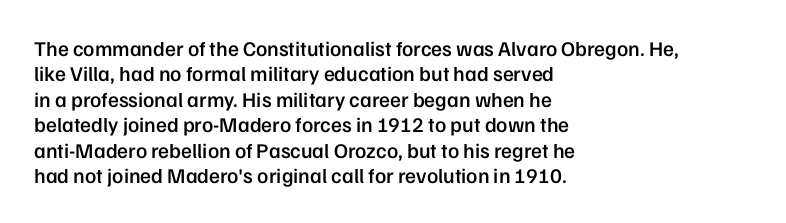
Characters follow at the spacing the type designer built in. Quick note: underline off. Line beginnings align vertically; line endings do not. Does the lettering tilt? It doesn't — this is upright. This is moderately heavy type, rendered in semibold.
